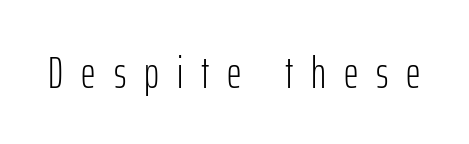
The image shows 45 px light, condensed sans-serif type, upright; set unusually wide letter spacing (+0.4 em), not underlined; low stroke contrast and a medium x-height.
